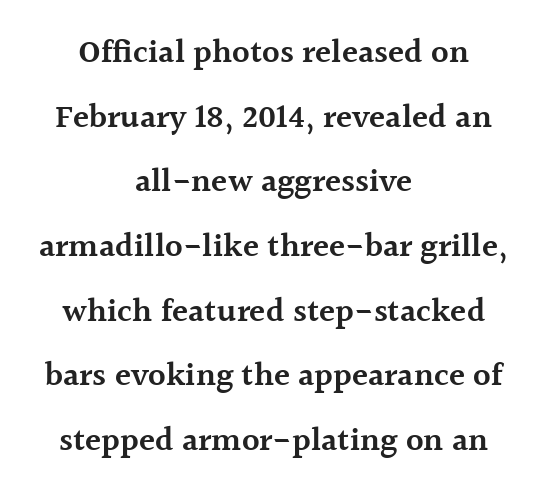
{"serif": "yes", "italic": "no", "bold": "semi", "weight": "semibold", "width": "normal", "x_height": "medium", "monospaced": "no", "underline": "no", "align": "center", "line_spacing": "loose", "line_spacing_ratio": 1.96, "letter_spacing": "normal", "letter_spacing_em": 0.0, "glyph_px": 33}
